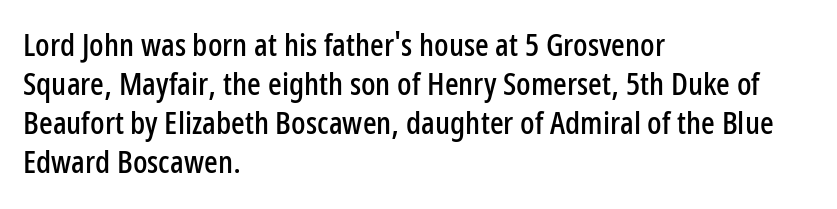
Q: Is the text italic (slanted)? A: No, it is upright.
Q: Is the typeface a serif or a sans-serif typeface? A: Sans-serif.
Q: Is the text underlined? A: No.
Q: How is the paragraph aligned? A: Left-aligned.
Q: Is the spacing between letters normal or unusually wide? A: Normal.
Q: Width (condensed, normal, or wide)? A: Condensed.
Q: Stroke contrast? A: Low.
Q: x-height? A: Medium.
Q: Monospaced? A: No.
